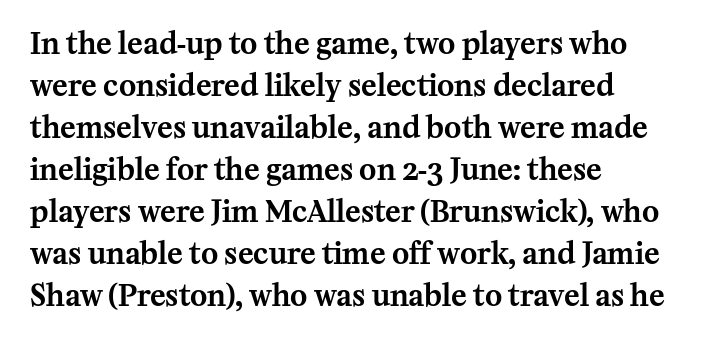
{"serif": "yes", "italic": "no", "width": "normal", "stroke_contrast": "medium", "x_height": "medium", "monospaced": "no", "underline": "no", "align": "left", "line_spacing": "normal", "line_spacing_ratio": 1.45, "letter_spacing": "normal", "letter_spacing_em": 0.0, "glyph_px": 29}
